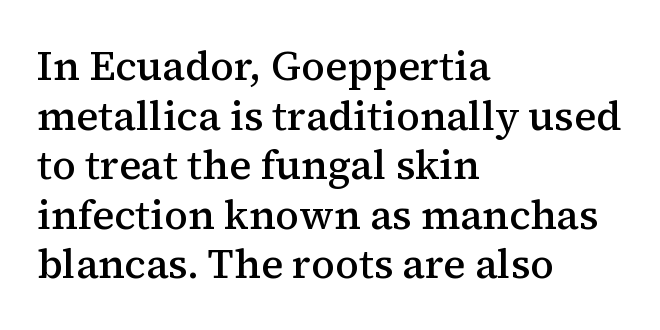
Q: Is the text bold? A: Semi-bold.
Q: Is the text italic (slanted)? A: No, it is upright.
Q: Is the typeface a serif or a sans-serif typeface? A: Serif.
Q: Is the text underlined? A: No.
Q: How is the paragraph aligned? A: Left-aligned.
Q: Is the spacing between letters normal or unusually wide? A: Normal.
Q: Width (condensed, normal, or wide)? A: Normal.
Q: Stroke contrast? A: Medium.
Q: x-height? A: Medium.
Q: Monospaced? A: No.
